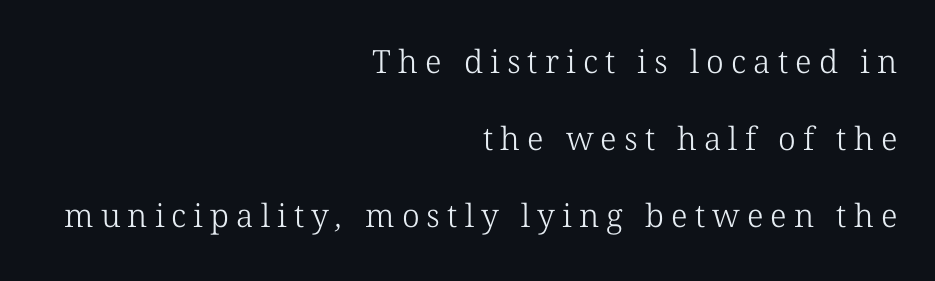
The image shows 32 px light serif type; set right-aligned, loose line spacing (2.4x), unusually wide letter spacing (+0.22 em), not underlined; low stroke contrast and a medium x-height.
